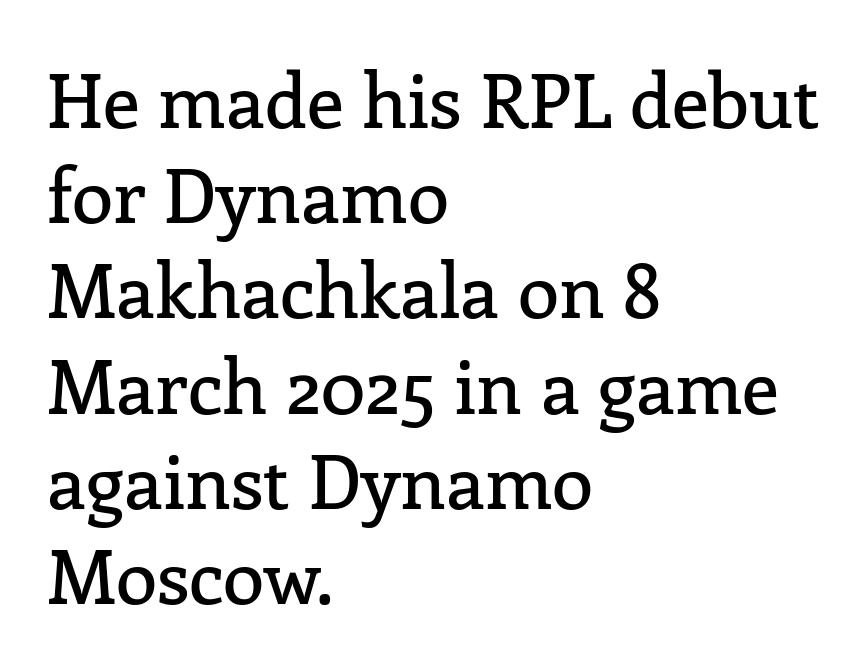
Tracking here is standard; glyphs follow each other at the usual distance. Each letter keeps its own natural width here, so spacing adapts to shape. Successive baselines arrive at the customary interval. Every character sits straight up, as roman type does. The designer went with a serif here, giving each stem small feet.
